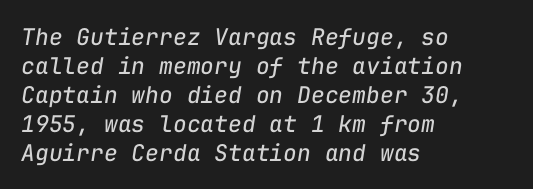
Q: Is the text bold? A: No.
Q: Is the text italic (slanted)? A: Yes, it leans right by about 9 degrees.
Q: Is the text underlined? A: No.
Q: How is the paragraph aligned? A: Left-aligned.
Q: Is the spacing between letters normal or unusually wide? A: Normal.
Q: Is the spacing between lines tight, normal or loose? A: Normal.
